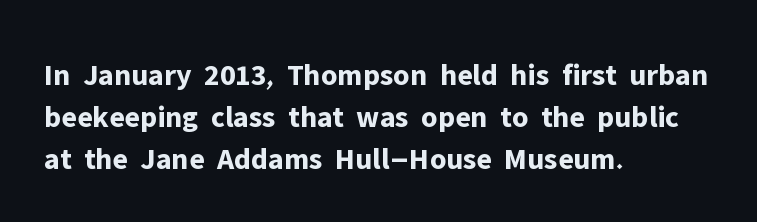
{"serif": "no", "italic": "no", "bold": "yes", "weight": "bold", "width": "normal", "stroke_contrast": "low", "x_height": "medium", "monospaced": "no", "underline": "no", "align": "left", "line_spacing": "normal", "line_spacing_ratio": 1.36, "letter_spacing": "normal", "letter_spacing_em": 0.0, "glyph_px": 31}
